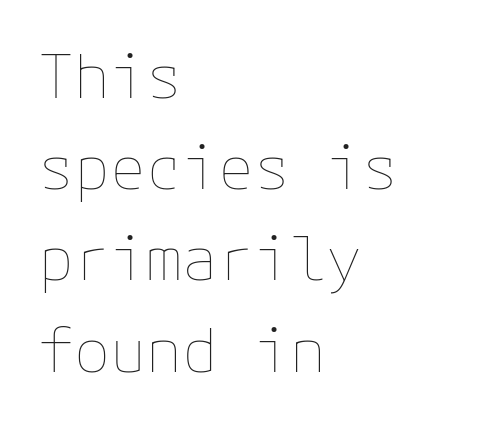
Q: Is the text bold? A: No.
Q: Is the text italic (slanted)? A: No, it is upright.
Q: Is the text underlined? A: No.
Q: How is the paragraph aligned? A: Left-aligned.
Q: Is the spacing between letters normal or unusually wide? A: Normal.
Q: Is the spacing between lines tight, normal or loose? A: Normal.
Q: Width (condensed, normal, or wide)? A: Normal.
Q: Stroke contrast? A: Low.
Q: x-height? A: Medium.
